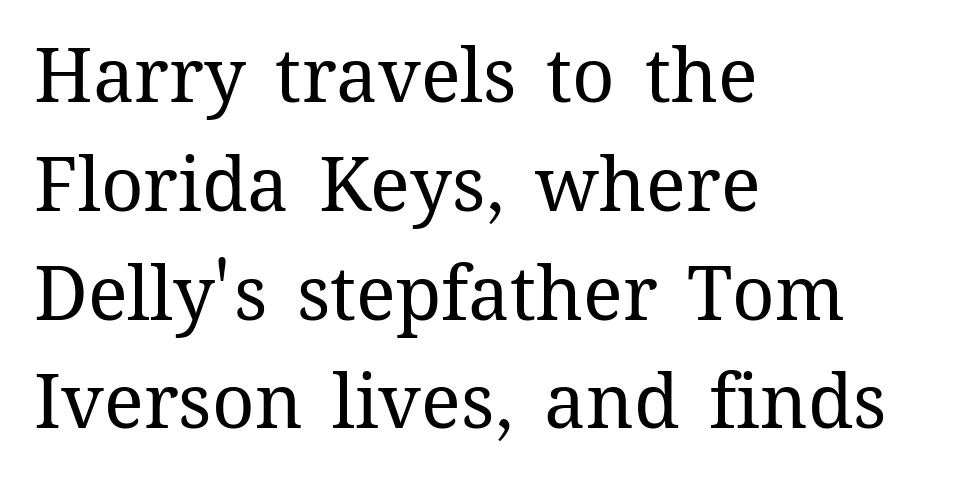
The compositor pushed each line to the left boundary. Compared with typical body copy, the letter spacing here is the same. Is there any slant? The stems are plumb. The zone under the glyphs is completely vacant. This block has exactly the height ordinary leading produces. The letterforms sit at book weight or below.
